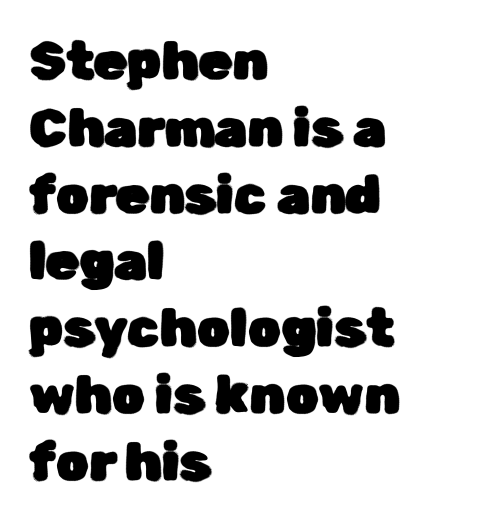
The image shows 53 px sans-serif type, upright; set left-aligned, normal line spacing (1.26x), normal letter spacing, not underlined; low stroke contrast and a medium x-height.
